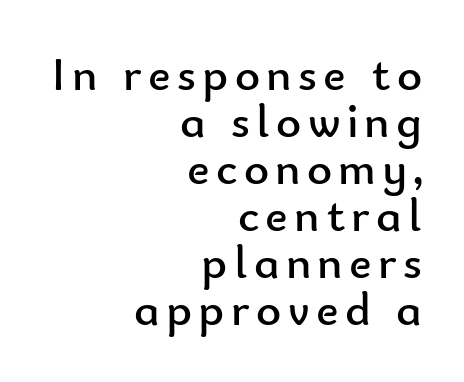
This sample has the flowing, uneven cadence of proportional lettering. Italic: no, the glyphs are upright roman. Leading is clearly below the norm, producing a dense column. Check under the words: just untouched page.
